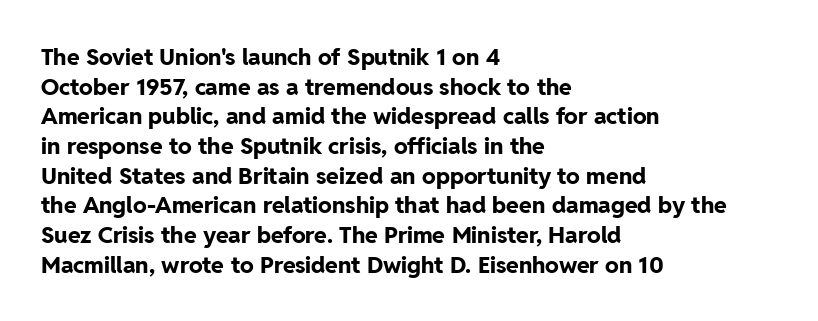
Is there any slant? The stems are plumb. Nothing unusual about the tracking: characters are spaced as the font intends. These words are printed bold, with thick strokes throughout. Evenly set lines give the paragraph a standard silhouette.
